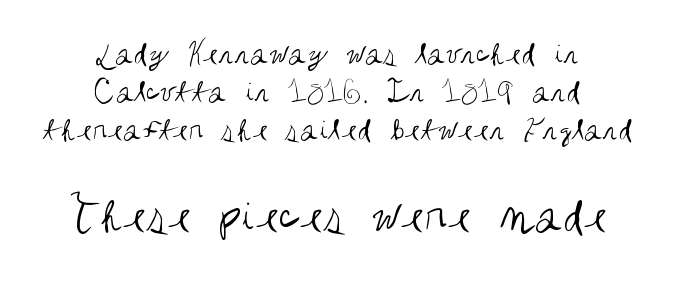
The image shows 51 px regular-weight, condensed sans-serif type; set centered, tight line spacing (1.12x), normal letter spacing, not underlined; the second (bottom) block is 1.5x larger; medium stroke contrast and a large x-height.
